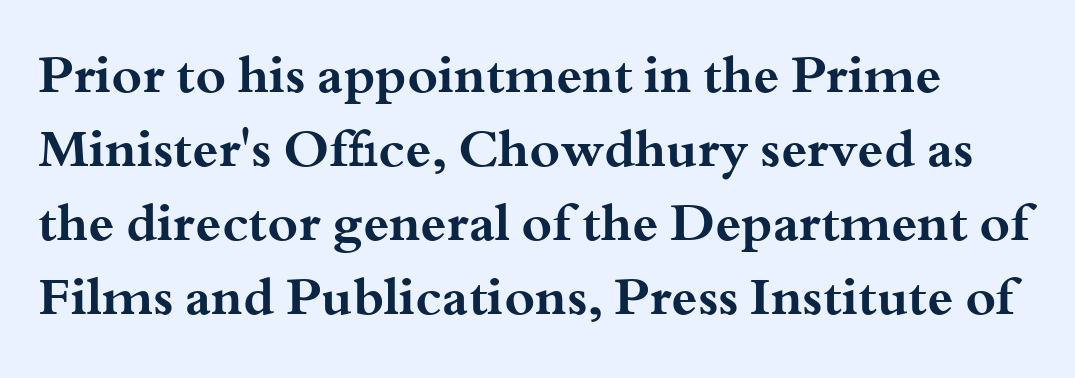
This is serif lettering, the kind often seen in printed books. Caption: standard tracking, unaltered. A typesetter would call this proportional, since set widths differ per character. Caption: bold face, heavy strokes.
